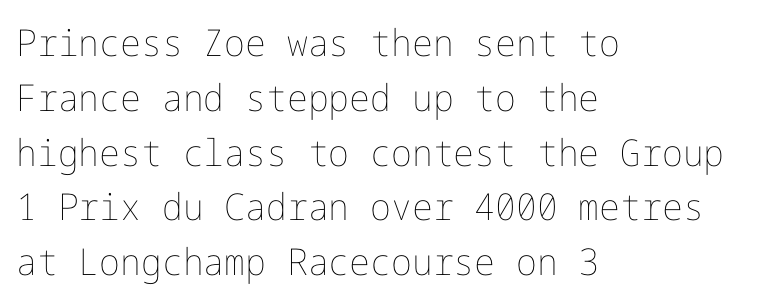
Rows of type keep a routine distance in the vertical direction. It's the straight-up-and-down kind of type. These lines keep a tight, regular rhythm from letter to letter. Is the block centered? No — it sits flush against the left margin.
